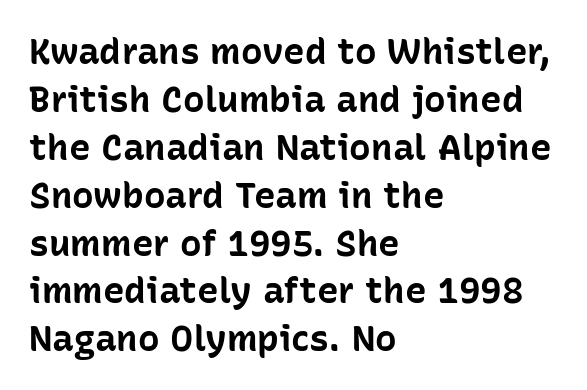
The image shows 36 px bold sans-serif type, upright; set left-aligned, normal line spacing (1.33x), normal letter spacing, not underlined; low stroke contrast and a medium x-height.
